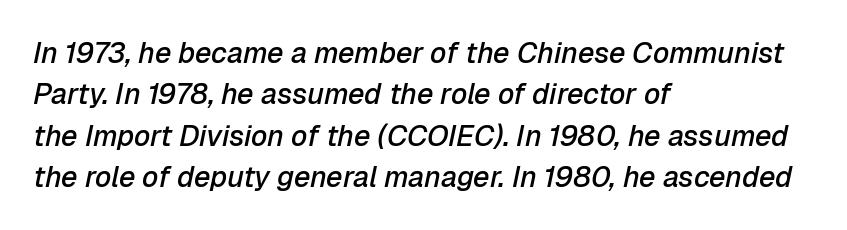
{"italic": "yes", "lean": "right", "slant_degrees": 12, "bold": "semi", "weight": "semibold", "width": "normal", "stroke_contrast": "low", "x_height": "medium", "monospaced": "no", "underline": "no", "align": "left", "line_spacing": "normal", "line_spacing_ratio": 1.43, "letter_spacing": "normal", "letter_spacing_em": 0.0, "glyph_px": 29}
